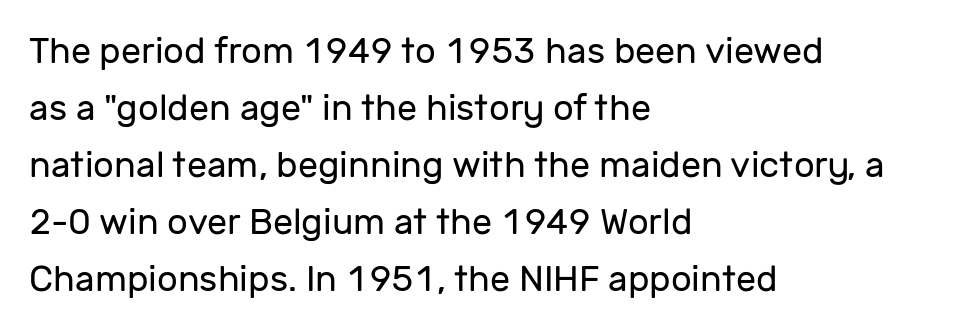
{"serif": "no", "italic": "no", "bold": "no", "weight": "regular", "width": "normal", "stroke_contrast": "low", "x_height": "medium", "monospaced": "no", "underline": "no", "align": "left", "line_spacing": "normal", "line_spacing_ratio": 1.58, "letter_spacing": "normal", "letter_spacing_em": 0.0, "glyph_px": 36}
